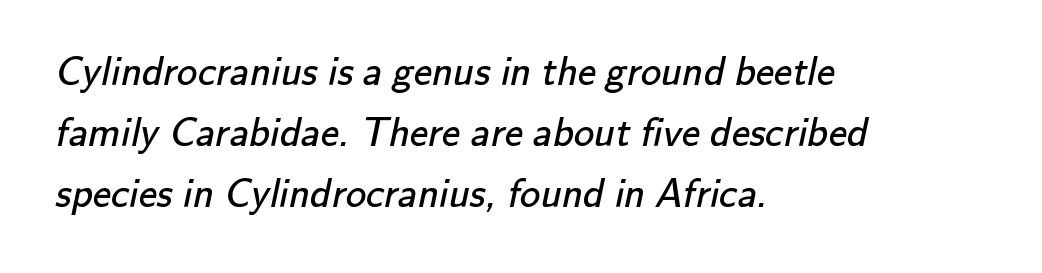
{"serif": "no", "bold": "no", "weight": "regular", "width": "normal", "stroke_contrast": "low", "x_height": "small", "monospaced": "no", "underline": "no", "align": "left", "line_spacing": "normal", "line_spacing_ratio": 1.49, "letter_spacing": "normal", "letter_spacing_em": 0.0, "glyph_px": 41}
